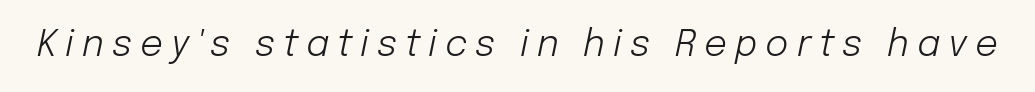
{"italic": "yes", "lean": "right", "slant_degrees": 12, "bold": "no", "weight": "light", "width": "normal", "stroke_contrast": "low", "x_height": "medium", "monospaced": "no", "underline": "no", "letter_spacing": "wide", "letter_spacing_em": 0.22, "glyph_px": 36}
